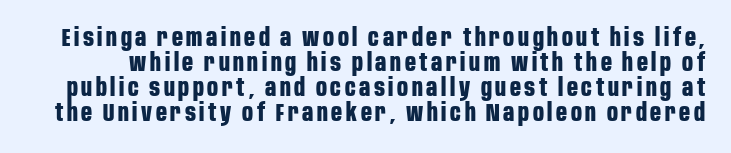
You can tell it's not italic because the verticals are truly vertical. Letters rest on an invisible, unmarked baseline. Interline gaps are noticeably narrow in this sample. Thick stems and heavy bowls — unmistakably bold.
